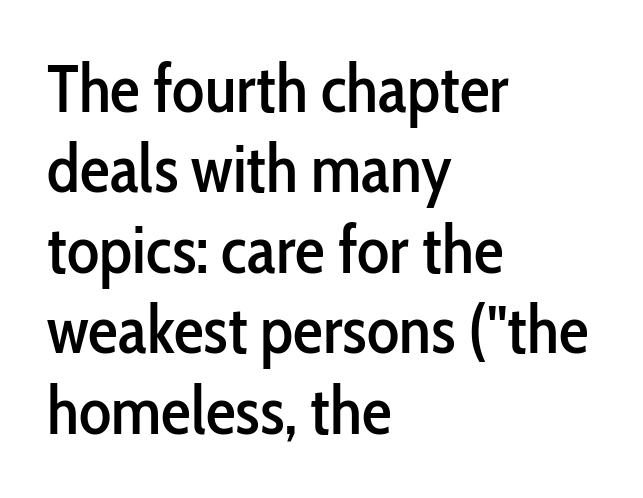
Q: Is the text italic (slanted)? A: No, it is upright.
Q: Is the typeface a serif or a sans-serif typeface? A: Sans-serif.
Q: Is the text underlined? A: No.
Q: How is the paragraph aligned? A: Left-aligned.
Q: Is the spacing between letters normal or unusually wide? A: Normal.
Q: Width (condensed, normal, or wide)? A: Condensed.
Q: Stroke contrast? A: Low.
Q: x-height? A: Medium.
Q: Monospaced? A: No.
